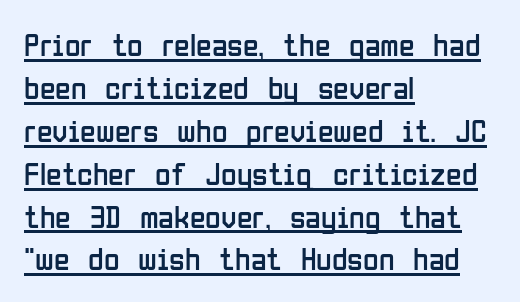
The image shows 32 px regular-weight, condensed sans-serif type, upright; set left-aligned, normal line spacing (1.34x), normal letter spacing, underlined; low stroke contrast and a medium x-height.
